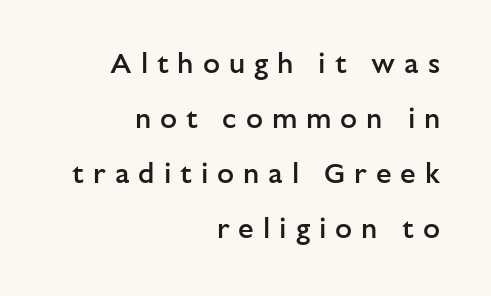
Nobody drew a line under any word here. Posture: vertical. The rendering uses natural spacing where letterforms have individual widths. Stroke thickness is moderately raised; the sample reads as semibold. This block would shrink considerably if given ordinary leading; it's expanded now.
